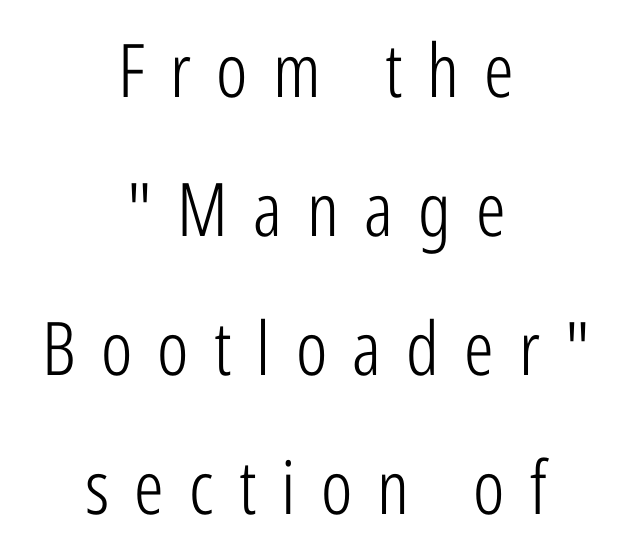
Q: Is the text bold? A: No.
Q: Is the text italic (slanted)? A: No, it is upright.
Q: Is the typeface a serif or a sans-serif typeface? A: Sans-serif.
Q: Is the text underlined? A: No.
Q: How is the paragraph aligned? A: Centered.
Q: Is the spacing between letters normal or unusually wide? A: Unusually wide.
Q: Width (condensed, normal, or wide)? A: Condensed.
Q: Stroke contrast? A: Low.
Q: x-height? A: Medium.
Q: Monospaced? A: No.
